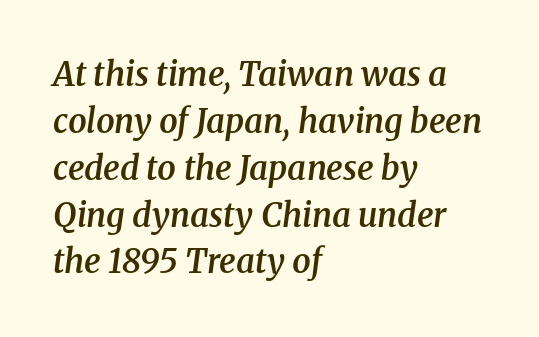
Q: Is the text bold? A: Semi-bold.
Q: Is the text italic (slanted)? A: Yes, it leans right by about 8 degrees.
Q: Is the typeface a serif or a sans-serif typeface? A: Serif.
Q: Is the text underlined? A: No.
Q: How is the paragraph aligned? A: Left-aligned.
Q: Is the spacing between letters normal or unusually wide? A: Normal.
Q: Is the spacing between lines tight, normal or loose? A: Normal.
Q: Width (condensed, normal, or wide)? A: Normal.
Q: Stroke contrast? A: Medium.
Q: x-height? A: Medium.
Q: Monospaced? A: No.
